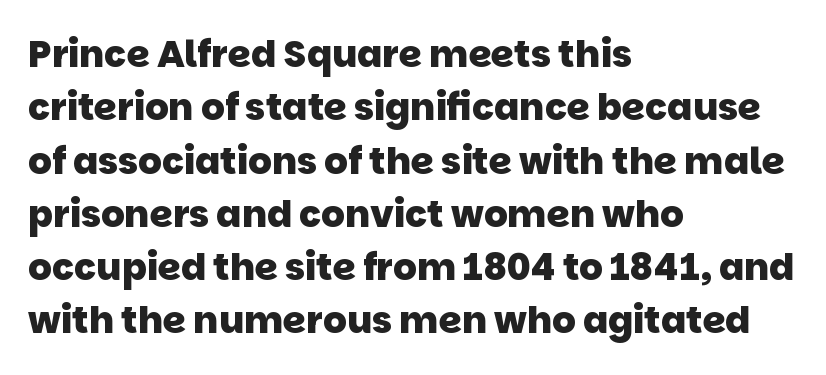
Letterform terminals end flat and unadorned throughout the passage. These lines are set flush left with a ragged right edge. In terms of letterspacing, this is plain default setting. Think of a printed novel: that variable character pitch is what you see here. Bold? Absolutely — the strokes are thick and heavy. The area under the type is left untouched.
